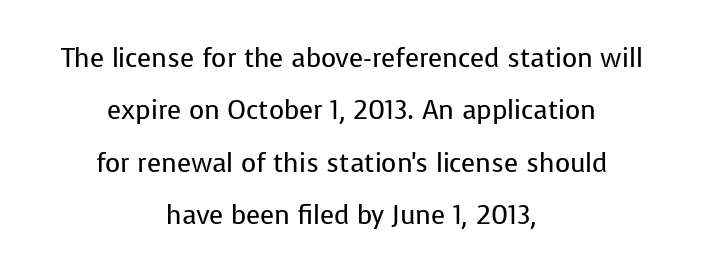
Q: Is the text bold? A: No.
Q: Is the text italic (slanted)? A: No, it is upright.
Q: Is the text underlined? A: No.
Q: How is the paragraph aligned? A: Centered.
Q: Is the spacing between letters normal or unusually wide? A: Normal.
Q: Is the spacing between lines tight, normal or loose? A: Loose.
